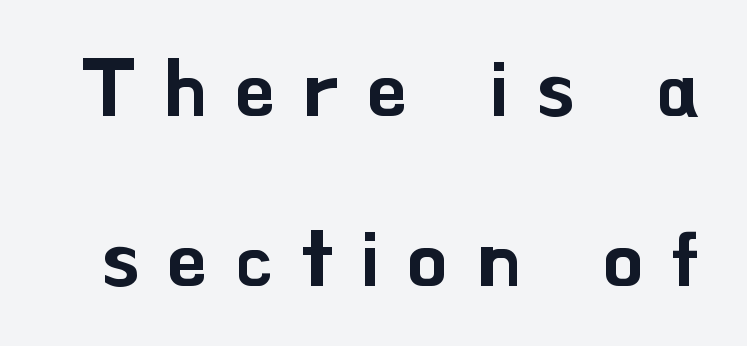
{"serif": "no", "italic": "no", "width": "normal", "stroke_contrast": "low", "x_height": "small", "monospaced": "no", "underline": "no", "line_spacing": "loose", "line_spacing_ratio": 2.12, "letter_spacing": "wide", "letter_spacing_em": 0.35, "glyph_px": 80}
